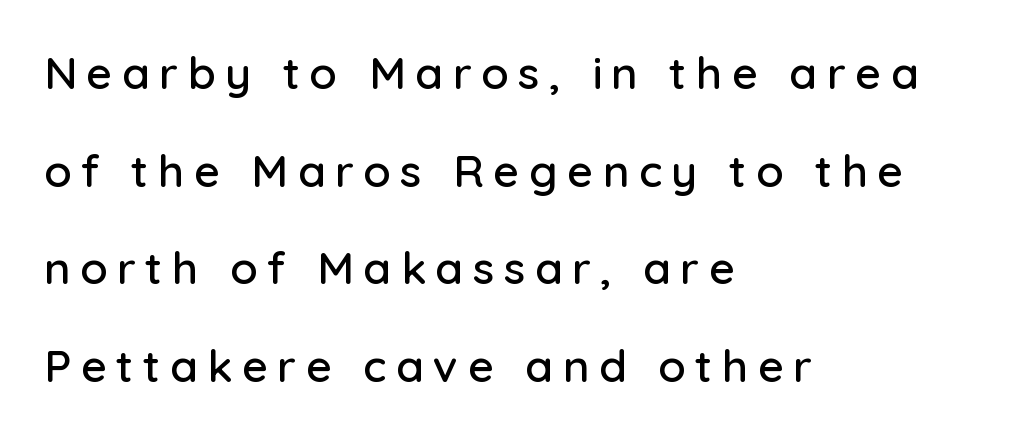
Leading: increased. In terms of letterform style, serifs are entirely absent. Which margin do the lines hug? The left one — the right edge is uneven. Here the designer chose a conventional face with non-uniform glyph widths. Do the letters lean? They stand straight. Glance below the letters and you will spot only blank space.
